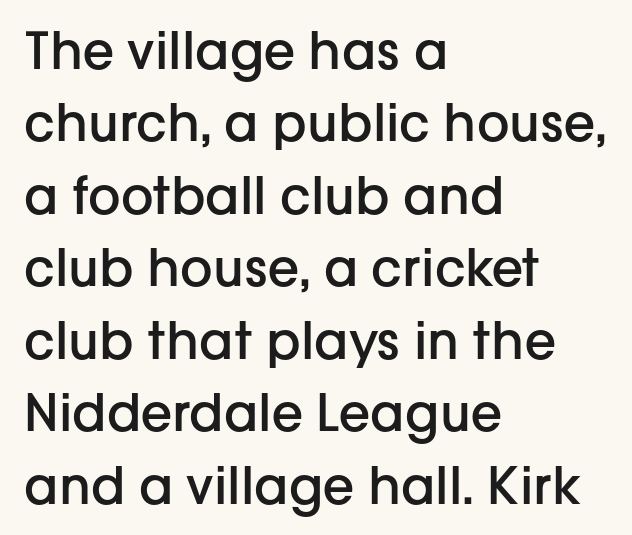
Q: Is the text bold? A: Semi-bold.
Q: Is the text italic (slanted)? A: No, it is upright.
Q: Is the typeface a serif or a sans-serif typeface? A: Sans-serif.
Q: Is the text underlined? A: No.
Q: How is the paragraph aligned? A: Left-aligned.
Q: Is the spacing between letters normal or unusually wide? A: Normal.
Q: Is the spacing between lines tight, normal or loose? A: Normal.
Q: Width (condensed, normal, or wide)? A: Normal.
Q: Stroke contrast? A: Low.
Q: x-height? A: Medium.
Q: Monospaced? A: No.
